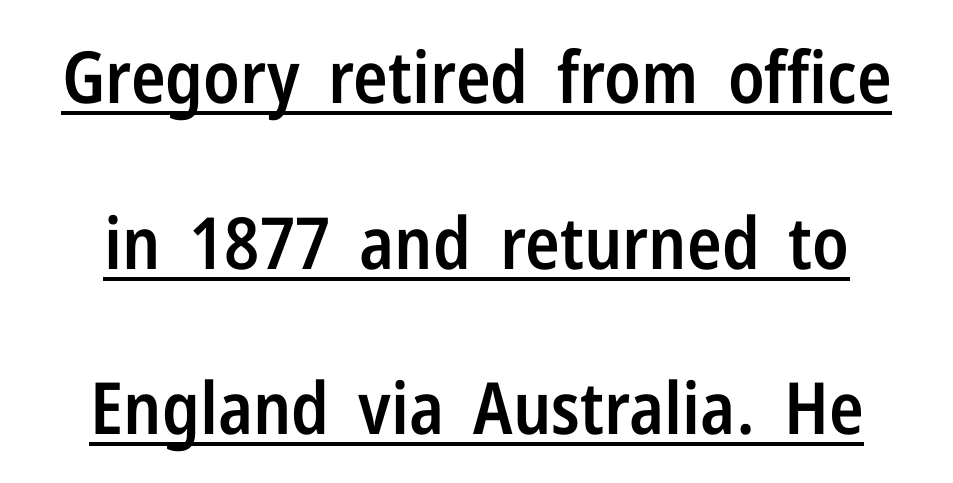
{"serif": "no", "italic": "no", "bold": "semi", "weight": "semibold", "width": "condensed", "stroke_contrast": "low", "x_height": "medium", "monospaced": "no", "underline": "yes", "line_spacing": "loose", "line_spacing_ratio": 2.3, "letter_spacing": "normal", "letter_spacing_em": 0.0, "glyph_px": 72}
